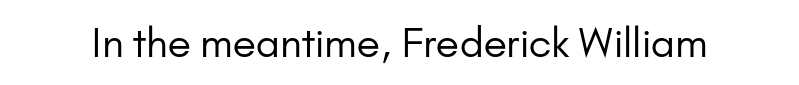
What stands out about the letter spacing? Nothing — it is the standard amount. Is this a heavy cut? Hardly; it is regular or lighter. Each letter keeps its own natural width here, so spacing adapts to shape. If you drew a line through each stem, it would be perfectly vertical. I'd call this a sans setting — the letters go barefoot.
